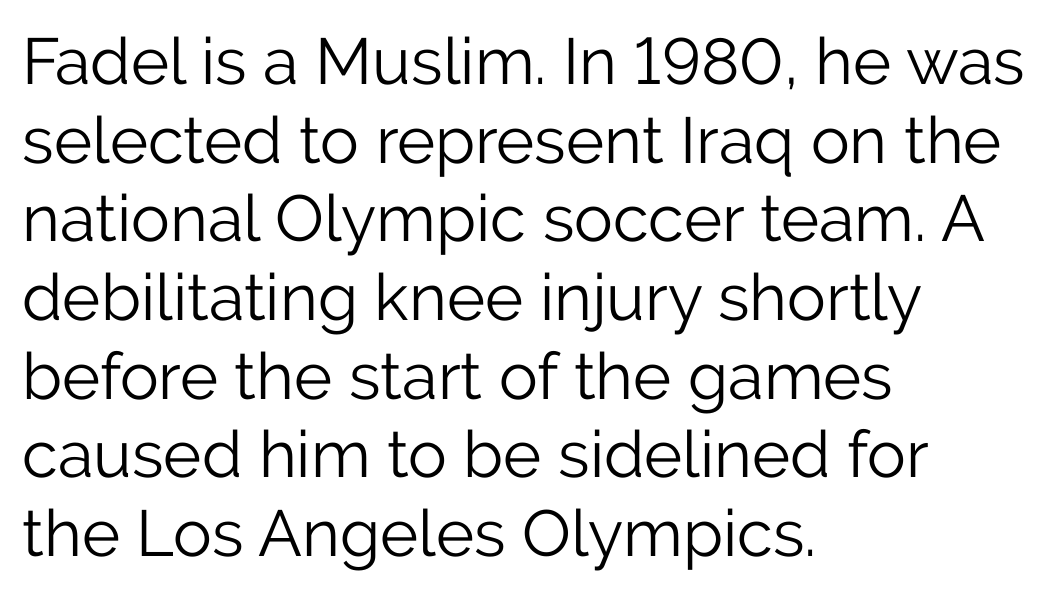
Q: Is the text bold? A: No.
Q: Is the text italic (slanted)? A: No, it is upright.
Q: Is the typeface a serif or a sans-serif typeface? A: Sans-serif.
Q: Is the text underlined? A: No.
Q: How is the paragraph aligned? A: Left-aligned.
Q: Is the spacing between letters normal or unusually wide? A: Normal.
Q: Width (condensed, normal, or wide)? A: Normal.
Q: Stroke contrast? A: Low.
Q: x-height? A: Medium.
Q: Monospaced? A: No.
